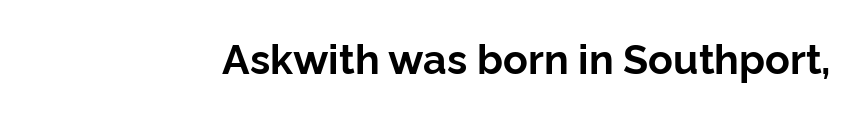
The image shows 41 px bold sans-serif type, upright; set normal letter spacing, not underlined; low stroke contrast and a medium x-height.
